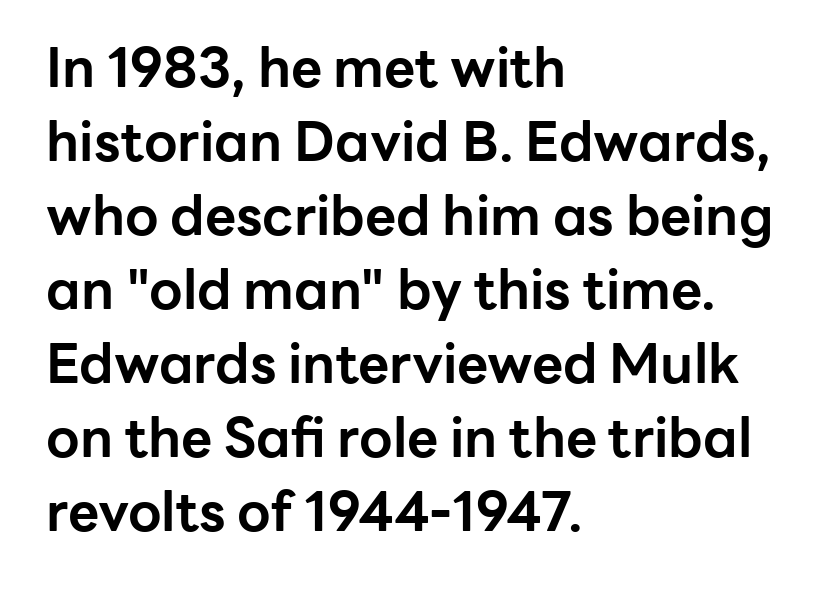
Look at the tracking — it's just the regular setting, nothing added. In CSS terms this would be text-align: left. Each letter's strokes conclude bluntly, with no projecting serifs. A normal amount of white space separates one row of letters from the next. Summary of weight: heavy, a full bold.
